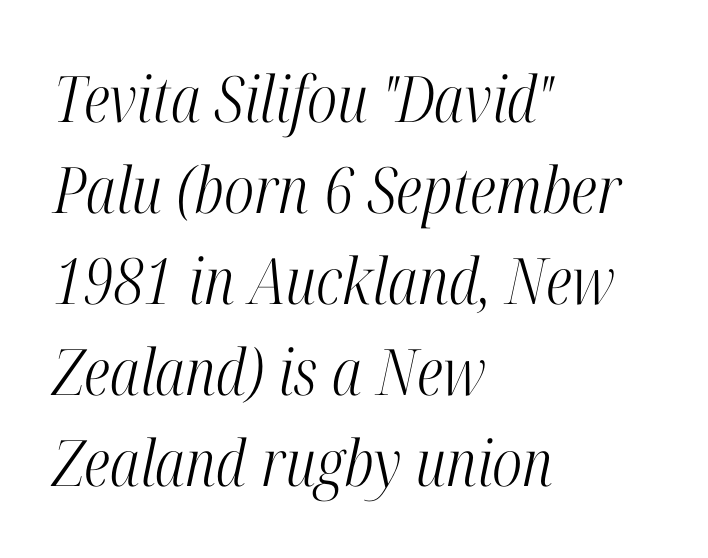
The image shows 64 px light, condensed serif type, italic (leaning right); set left-aligned, normal line spacing (1.42x), normal letter spacing, not underlined; high stroke contrast and a medium x-height.
